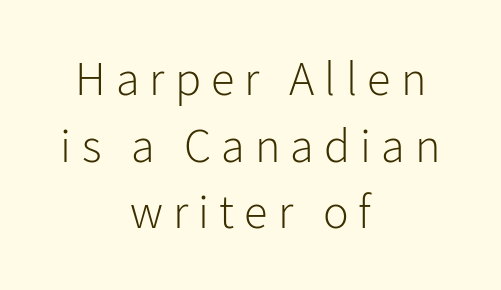
Q: Is the text bold? A: No.
Q: Is the text italic (slanted)? A: No, it is upright.
Q: Is the typeface a serif or a sans-serif typeface? A: Sans-serif.
Q: Is the text underlined? A: No.
Q: How is the paragraph aligned? A: Centered.
Q: Is the spacing between letters normal or unusually wide? A: Unusually wide.
Q: Is the spacing between lines tight, normal or loose? A: Normal.
Q: Width (condensed, normal, or wide)? A: Normal.
Q: Stroke contrast? A: Low.
Q: x-height? A: Medium.
Q: Monospaced? A: No.
